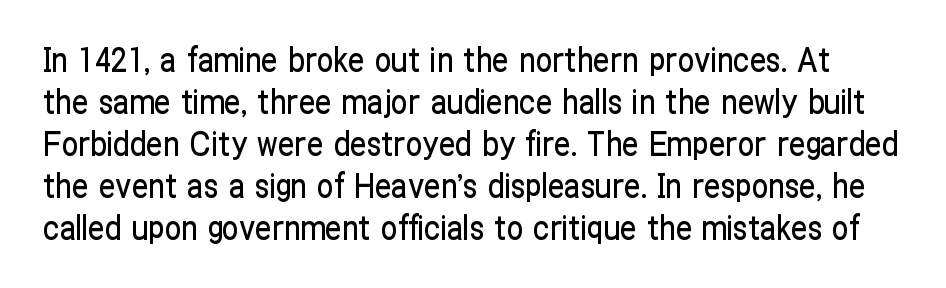
The image shows 33 px condensed sans-serif type, upright; set normal line spacing (1.27x), normal letter spacing, not underlined; low stroke contrast and a medium x-height.
